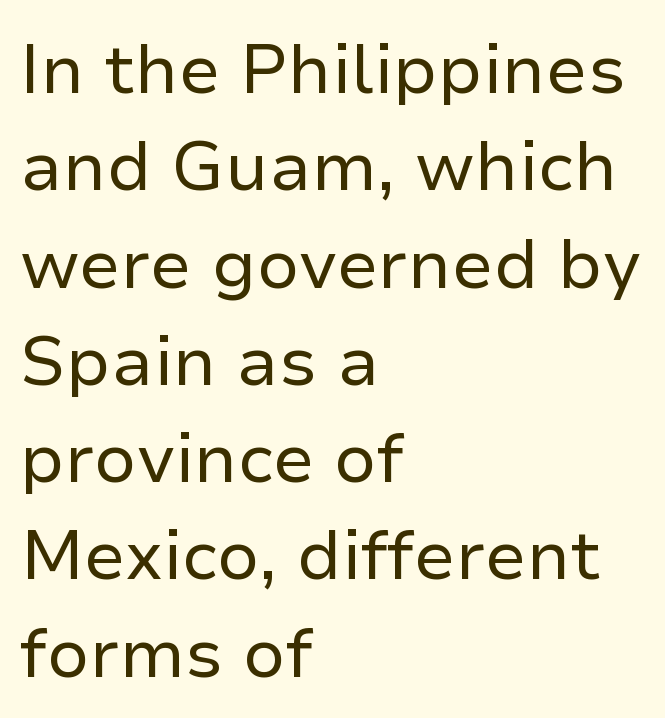
{"serif": "no", "italic": "no", "bold": "no", "weight": "regular", "width": "normal", "stroke_contrast": "low", "x_height": "medium", "monospaced": "no", "underline": "no", "align": "left", "line_spacing": "normal", "line_spacing_ratio": 1.41, "letter_spacing": "normal", "letter_spacing_em": 0.0, "glyph_px": 69}
